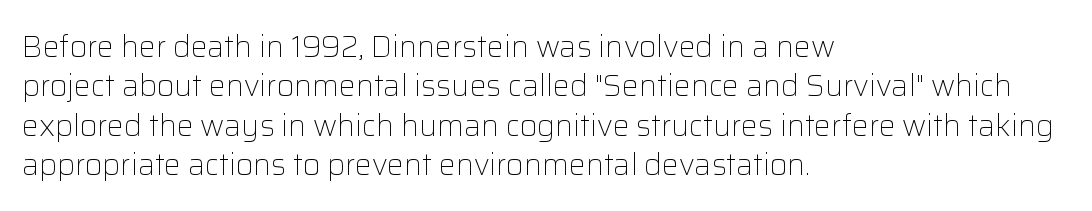
The image shows 30 px light sans-serif type, upright; set left-aligned, normal line spacing (1.31x), normal letter spacing, not underlined; low stroke contrast and a medium x-height.
